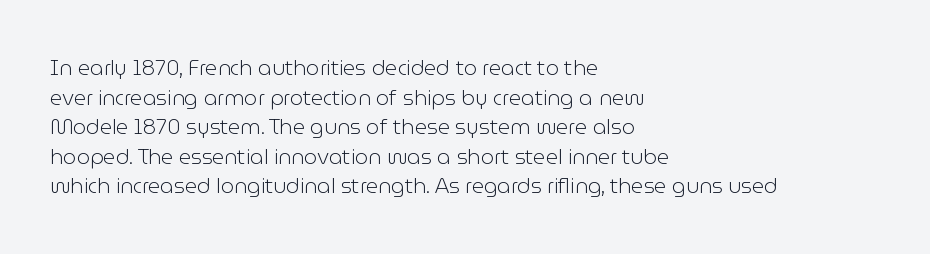
Q: Is the text bold? A: No.
Q: Is the text italic (slanted)? A: No, it is upright.
Q: Is the text underlined? A: No.
Q: How is the paragraph aligned? A: Left-aligned.
Q: Is the spacing between letters normal or unusually wide? A: Normal.
Q: Is the spacing between lines tight, normal or loose? A: Normal.
